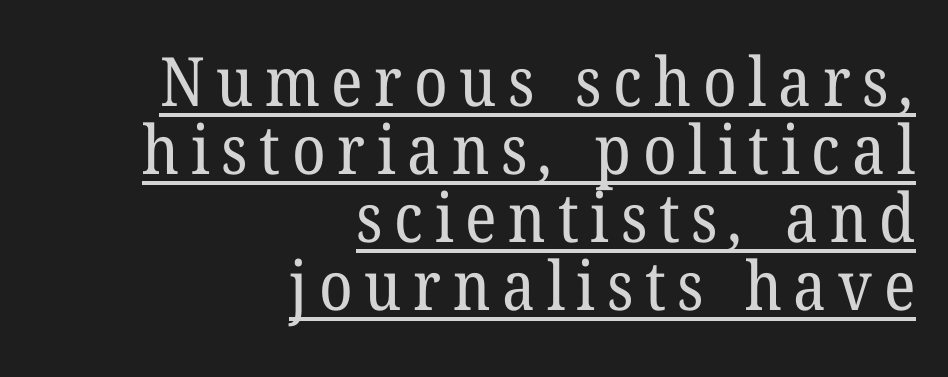
The image shows 68 px regular-weight serif type; set right-aligned, tight line spacing (1.0x), underlined; low stroke contrast and a medium x-height.
